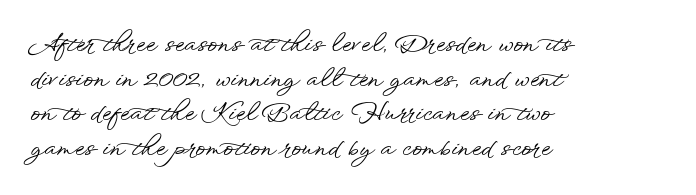
Q: Is the text italic (slanted)? A: Yes.
Q: Is the text underlined? A: No.
Q: How is the paragraph aligned? A: Left-aligned.
Q: Is the spacing between letters normal or unusually wide? A: Normal.
Q: Is the spacing between lines tight, normal or loose? A: Normal.
